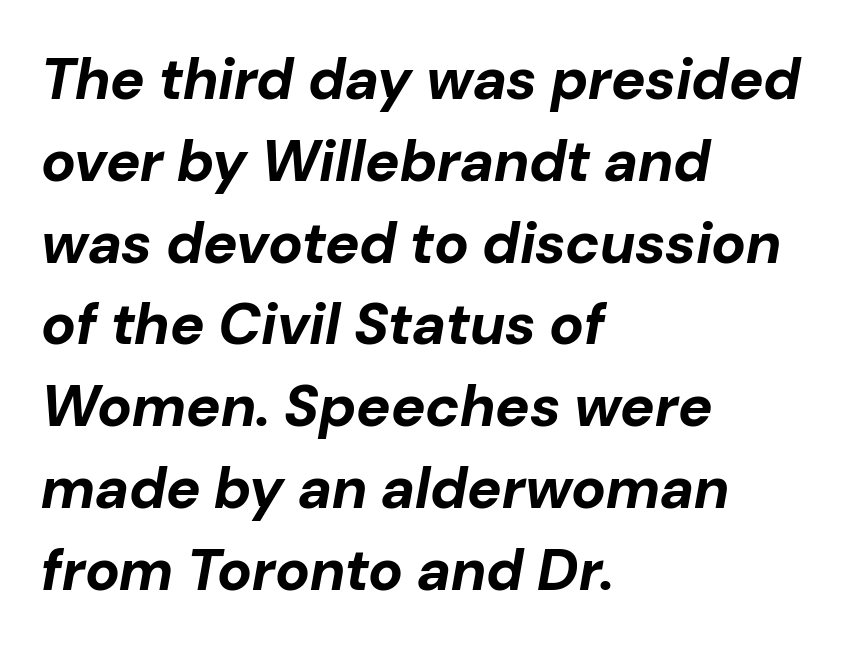
{"italic": "yes", "lean": "right", "slant_degrees": 10, "bold": "yes", "weight": "bold", "width": "normal", "stroke_contrast": "low", "x_height": "medium", "monospaced": "no", "underline": "no", "align": "left", "line_spacing": "normal", "line_spacing_ratio": 1.41, "letter_spacing": "normal", "letter_spacing_em": 0.0, "glyph_px": 58}
